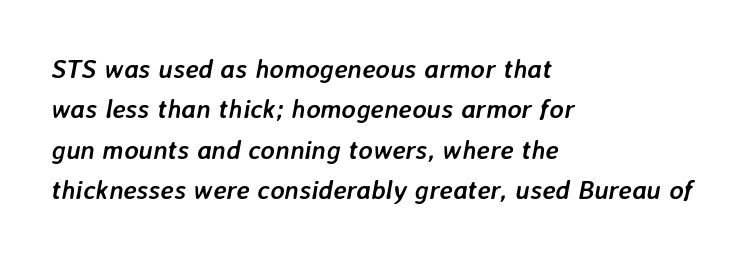
Compared with an ordinary text face, these strokes are far heavier — a full bold. This block has exactly the height ordinary leading produces. The lines are quadded left. The strip under each line holds only bare page.
